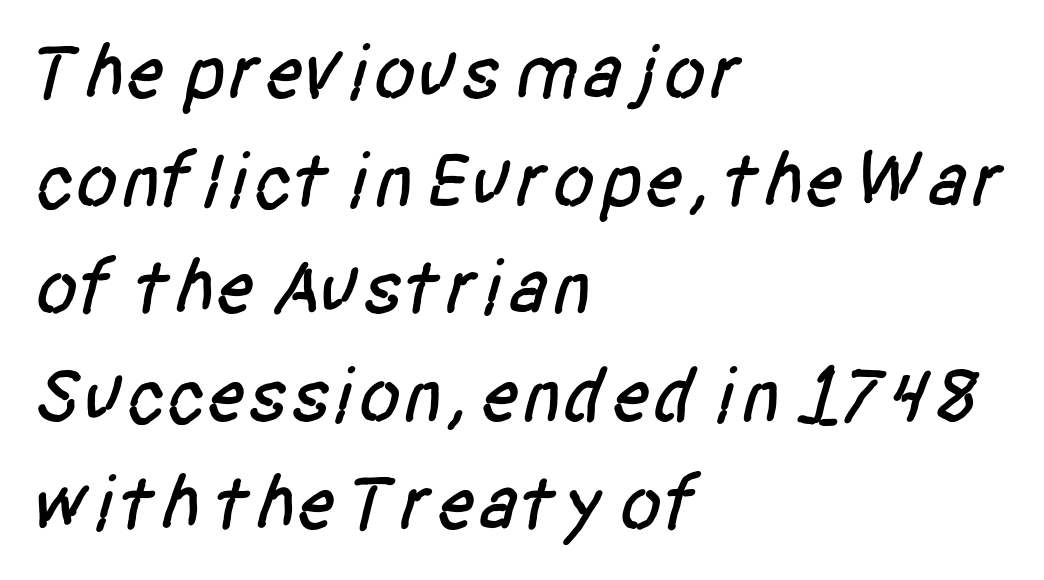
Honestly, the row spacing looks completely unremarkable. To sum up the face: it is a sans, with no serifs. You could not count columns in this text — the font is proportionally spaced. The gap between lines stays unmarked. The typesetter chose a ragged-right arrangement here. Nothing unusual about the tracking: characters are spaced as the font intends.
